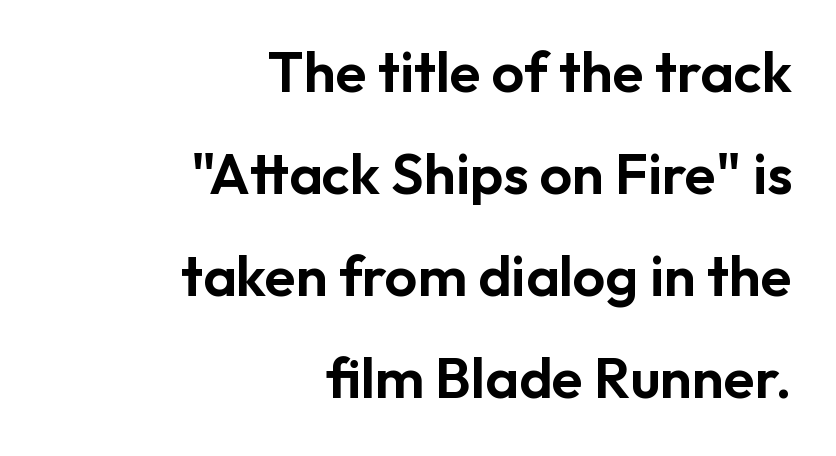
{"serif": "no", "italic": "no", "width": "normal", "stroke_contrast": "low", "x_height": "medium", "monospaced": "no", "underline": "no", "align": "right", "line_spacing_ratio": 1.79, "letter_spacing": "normal", "letter_spacing_em": 0.0, "glyph_px": 57}
